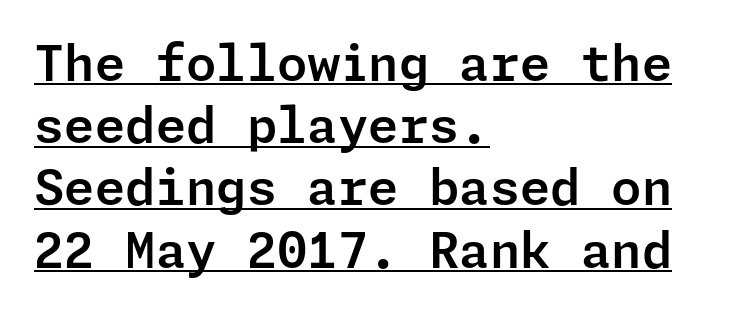
Q: Is the text italic (slanted)? A: No, it is upright.
Q: Is the typeface a serif or a sans-serif typeface? A: Sans-serif.
Q: Is the text underlined? A: Yes.
Q: How is the paragraph aligned? A: Left-aligned.
Q: Is the spacing between letters normal or unusually wide? A: Normal.
Q: Is the spacing between lines tight, normal or loose? A: Normal.
Q: Width (condensed, normal, or wide)? A: Normal.
Q: Stroke contrast? A: Low.
Q: x-height? A: Medium.
